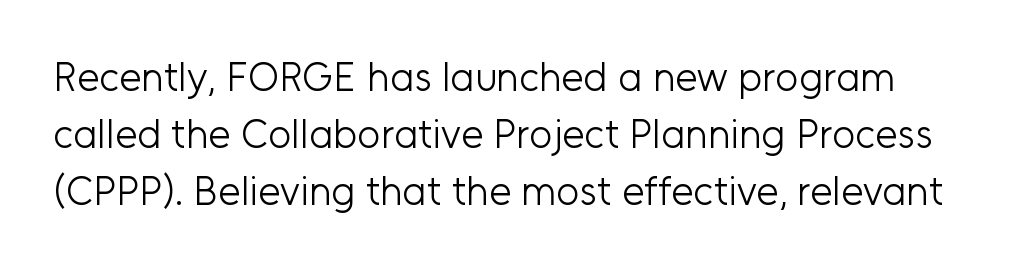
{"serif": "no", "italic": "no", "bold": "no", "weight": "light", "width": "normal", "stroke_contrast": "low", "x_height": "medium", "monospaced": "no", "underline": "no", "line_spacing": "normal", "line_spacing_ratio": 1.43, "letter_spacing": "normal", "letter_spacing_em": 0.0, "glyph_px": 40}
